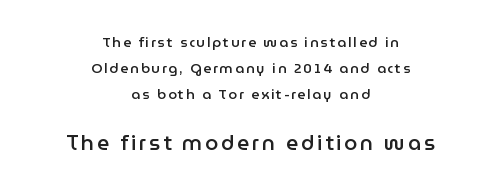
The image shows 21 px text type, upright; set centered, line spacing 1.86x, not underlined; the second (bottom) block is 1.5x larger.
